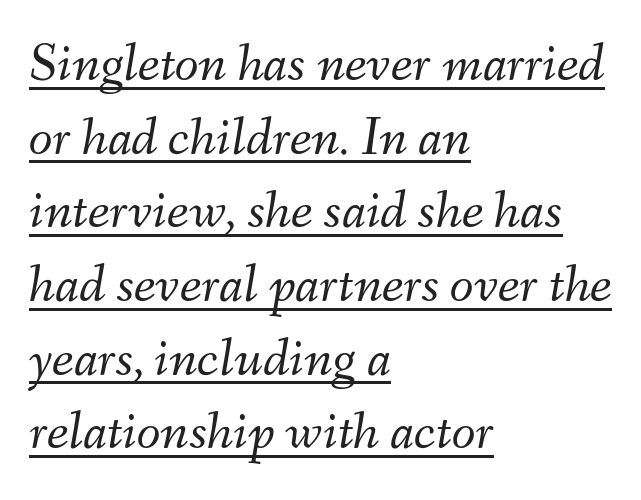
The image shows 55 px light type, italic (leaning right); set left-aligned, normal line spacing (1.34x), normal letter spacing, underlined; medium stroke contrast and a small x-height.
